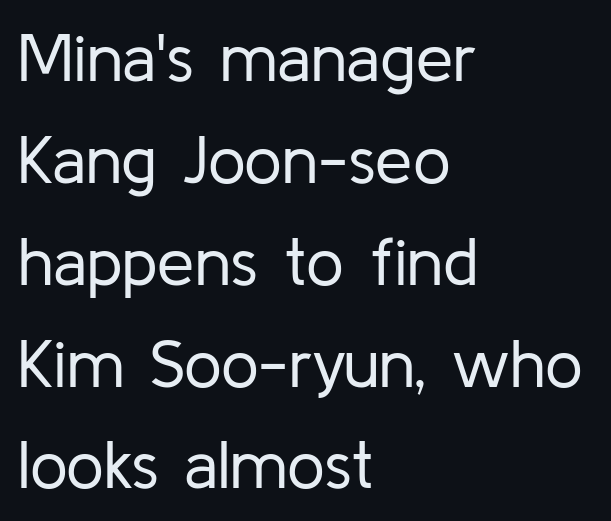
Q: Is the text bold? A: No.
Q: Is the text italic (slanted)? A: No, it is upright.
Q: Is the typeface a serif or a sans-serif typeface? A: Sans-serif.
Q: Is the text underlined? A: No.
Q: How is the paragraph aligned? A: Left-aligned.
Q: Is the spacing between letters normal or unusually wide? A: Normal.
Q: Is the spacing between lines tight, normal or loose? A: Normal.
Q: Width (condensed, normal, or wide)? A: Normal.
Q: Stroke contrast? A: Low.
Q: x-height? A: Medium.
Q: Monospaced? A: No.
